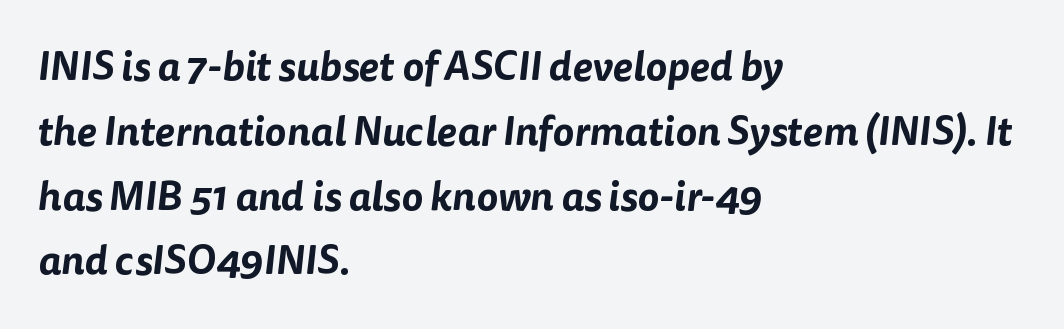
The image shows 41 px sans-serif type; set left-aligned, normal line spacing (1.58x), normal letter spacing, not underlined; low stroke contrast and a medium x-height.
